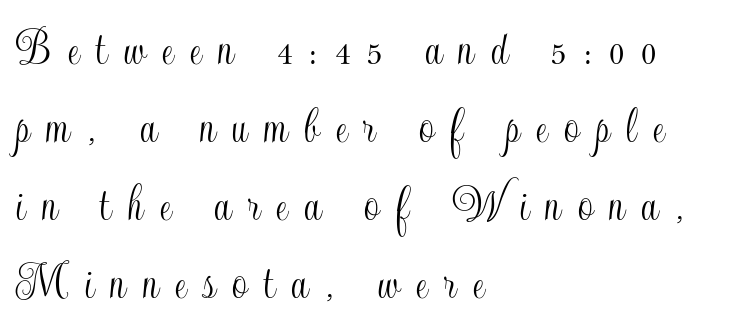
{"width": "condensed", "x_height": "small", "monospaced": "no", "underline": "no", "align": "left", "line_spacing": "normal", "line_spacing_ratio": 1.47, "letter_spacing": "wide", "letter_spacing_em": 0.31, "glyph_px": 53}
